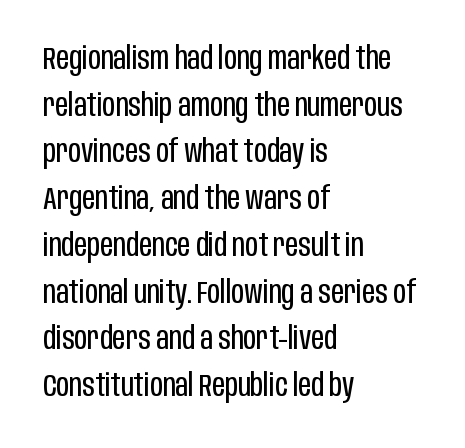
These lines are rendered in a variable-pitch font. Quick note: underline off. The weight tops out at a normal text grade. In terms of letterform style, serifs are entirely absent. This sample keeps an unexceptional amount of space between lines.
